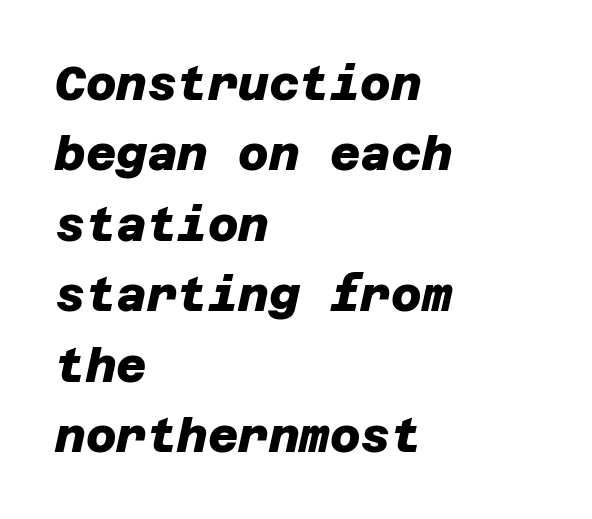
Q: Is the text bold? A: Yes.
Q: Is the typeface a serif or a sans-serif typeface? A: Sans-serif.
Q: Is the text underlined? A: No.
Q: How is the paragraph aligned? A: Left-aligned.
Q: Is the spacing between letters normal or unusually wide? A: Normal.
Q: Is the spacing between lines tight, normal or loose? A: Normal.
Q: Width (condensed, normal, or wide)? A: Normal.
Q: Stroke contrast? A: Low.
Q: x-height? A: Large.
